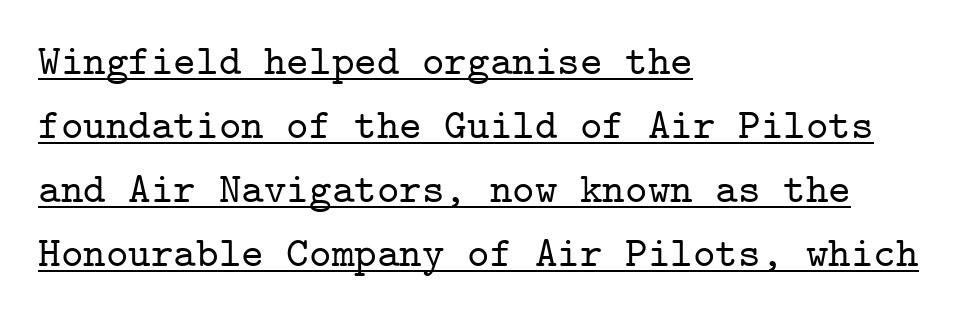
{"serif": "yes", "italic": "no", "width": "normal", "stroke_contrast": "low", "x_height": "medium", "monospaced": "yes", "underline": "yes", "align": "left", "line_spacing": "normal", "line_spacing_ratio": 1.49, "letter_spacing": "normal", "letter_spacing_em": 0.0, "glyph_px": 43}
